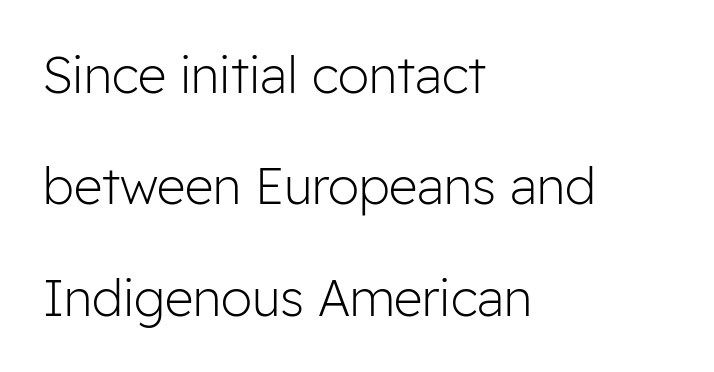
The image shows 50 px light sans-serif type, upright; set left-aligned, loose line spacing (2.23x), normal letter spacing, not underlined; low stroke contrast and a medium x-height.
